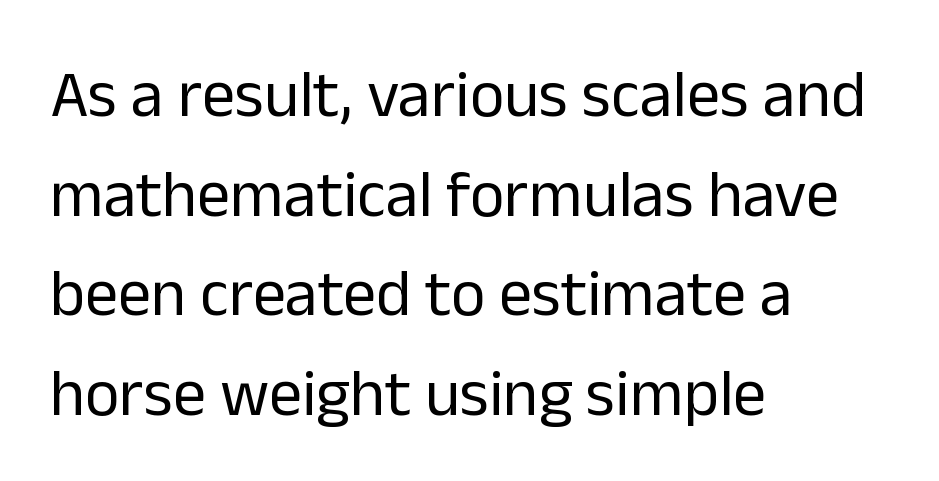
The image shows 66 px regular-weight sans-serif type, upright; set left-aligned, normal line spacing (1.51x), normal letter spacing, not underlined; low stroke contrast and a medium x-height.
